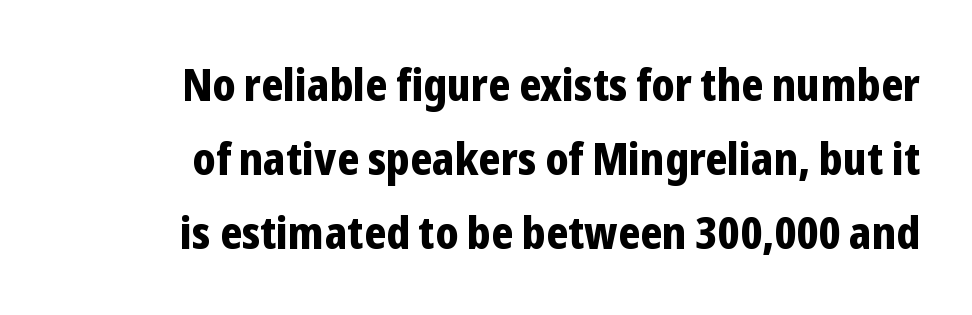
The image shows 45 px bold, condensed sans-serif type, upright; set normal line spacing (1.64x), normal letter spacing, not underlined; low stroke contrast and a medium x-height.
